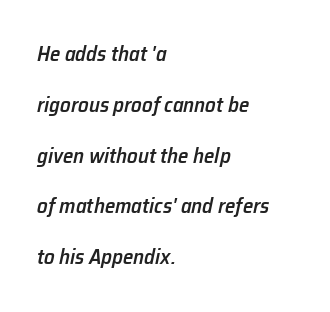
The lines are spread far apart with generous leading. Inter-character spacing is left at the font's built-in metrics. This is moderately heavy type, rendered in semibold. The lines in this sample share a left origin and differ only in where they stop.
